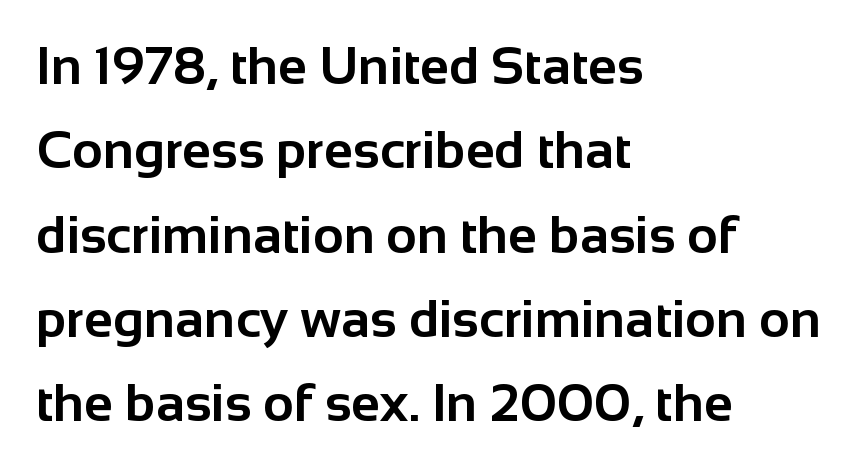
Compared with a centered layout, this one pins lines to the left instead. Rendered with straight, roman letterforms. The face used here is proportionally spaced, like ordinary book or web type. Does extra space separate the letters? No, they use regular spacing. Rule under the text: the space is simply empty.
